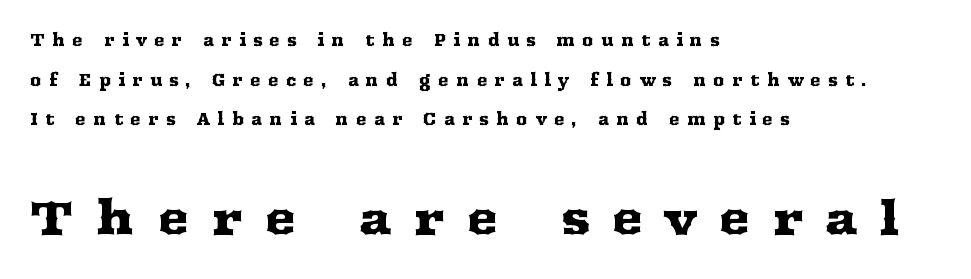
Each word looks stretched out because of the extra space between its letters. These lines are set flush left with a ragged right edge. The letters stand upright; this is a roman face. Varying glyph widths throughout — classic text-font behaviour. These lines are composed in type with serifs. If you squint, the bottom block still reads clearly — it's the larger of the two.
